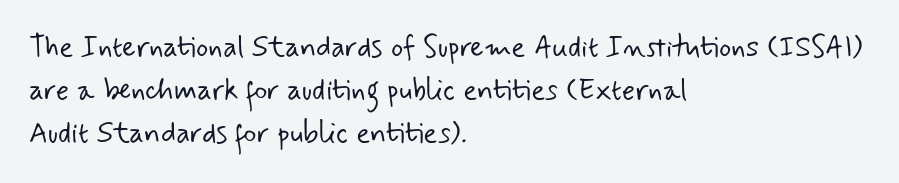
Q: Is the text bold? A: No.
Q: Is the typeface a serif or a sans-serif typeface? A: Sans-serif.
Q: Is the text underlined? A: No.
Q: How is the paragraph aligned? A: Left-aligned.
Q: Is the spacing between letters normal or unusually wide? A: Normal.
Q: Is the spacing between lines tight, normal or loose? A: Normal.
Q: Width (condensed, normal, or wide)? A: Normal.
Q: Stroke contrast? A: Low.
Q: x-height? A: Small.
Q: Monospaced? A: No.
